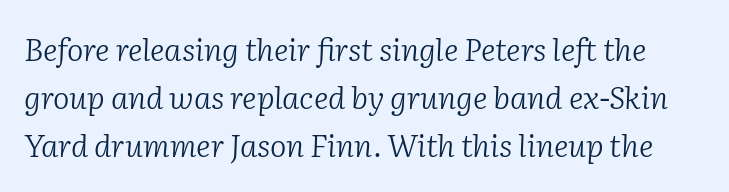
{"serif": "yes", "italic": "yes", "lean": "right", "slant_degrees": 2, "bold": "no", "weight": "light", "width": "normal", "stroke_contrast": "low", "x_height": "medium", "monospaced": "no", "underline": "no", "line_spacing": "normal", "line_spacing_ratio": 1.55, "letter_spacing": "normal", "letter_spacing_em": 0.0, "glyph_px": 31}
